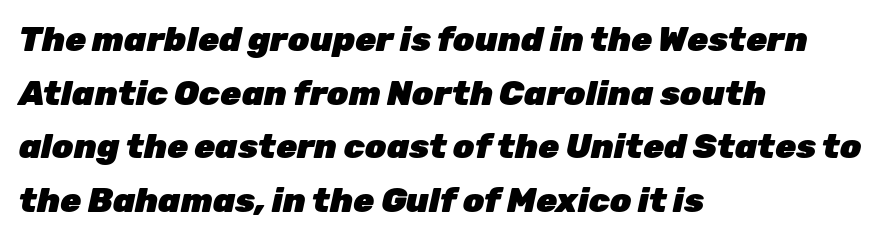
The image shows 34 px heavy type, italic (leaning right); set left-aligned, normal line spacing (1.58x), normal letter spacing, not underlined; low stroke contrast and a medium x-height.
